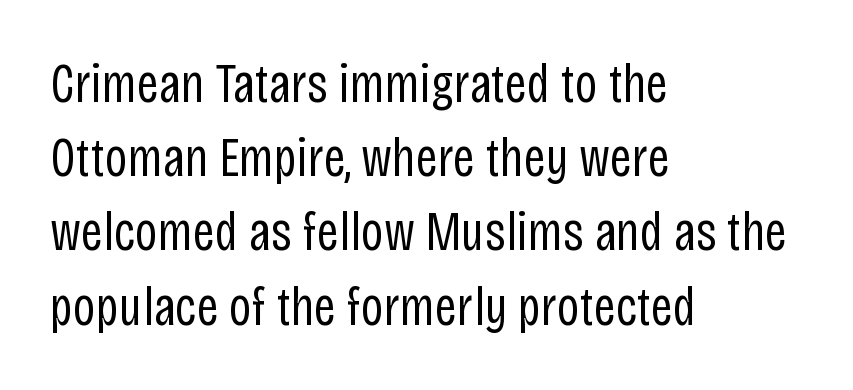
The font is comparable to plain body text, perhaps lighter. Is this a fixed-width face? No — the glyphs have proportional, varying widths. Examine the stroke ends and you'll find no serifs. Visually the block forms a straight wall on the left and a jagged coastline on the right. The space beneath each line is pristine and unruled. The gaps between neighbouring characters are ordinary and unremarkable.
